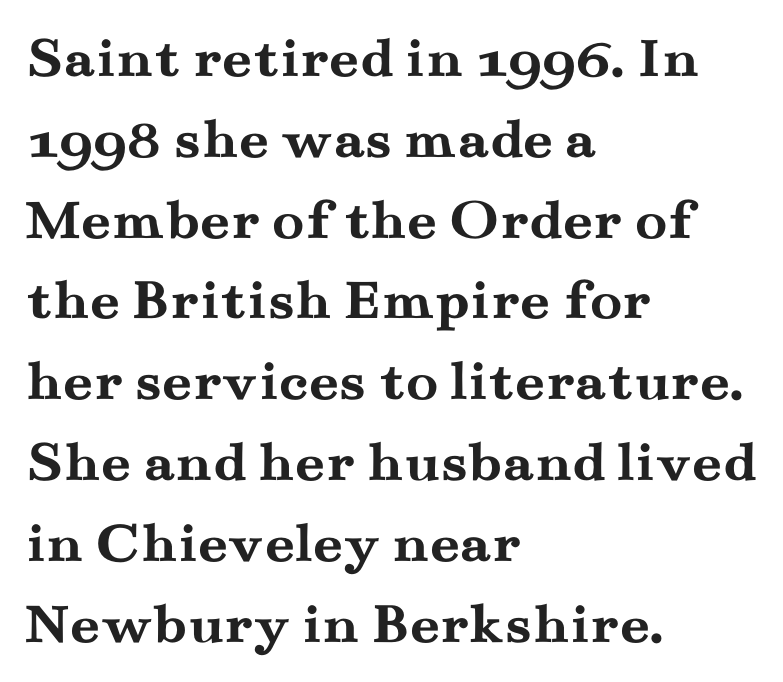
Q: Is the text bold? A: Yes.
Q: Is the text italic (slanted)? A: No, it is upright.
Q: Is the typeface a serif or a sans-serif typeface? A: Serif.
Q: Is the text underlined? A: No.
Q: How is the paragraph aligned? A: Left-aligned.
Q: Is the spacing between letters normal or unusually wide? A: Normal.
Q: Is the spacing between lines tight, normal or loose? A: Normal.
Q: Width (condensed, normal, or wide)? A: Wide.
Q: Stroke contrast? A: Medium.
Q: x-height? A: Small.
Q: Monospaced? A: No.
